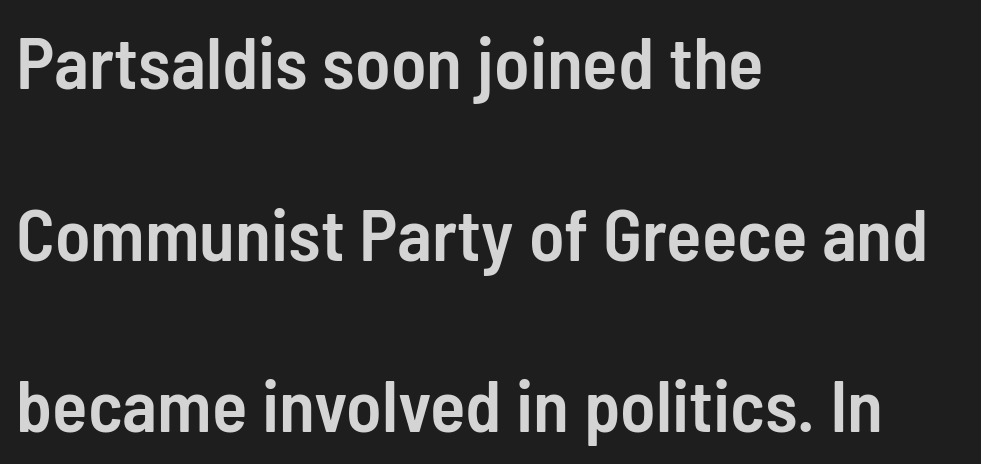
{"serif": "no", "italic": "no", "bold": "semi", "weight": "semibold", "width": "condensed", "stroke_contrast": "low", "x_height": "medium", "monospaced": "no", "underline": "no", "align": "left", "line_spacing": "loose", "line_spacing_ratio": 2.35, "letter_spacing": "normal", "letter_spacing_em": 0.0, "glyph_px": 73}
